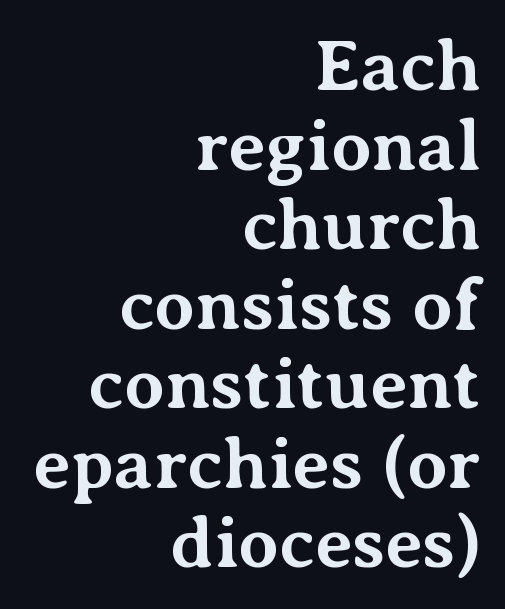
{"serif": "yes", "italic": "no", "bold": "yes", "weight": "bold", "width": "normal", "stroke_contrast": "medium", "x_height": "medium", "monospaced": "no", "underline": "no", "align": "right", "line_spacing": "tight", "line_spacing_ratio": 1.09, "letter_spacing": "normal", "letter_spacing_em": 0.0, "glyph_px": 73}
